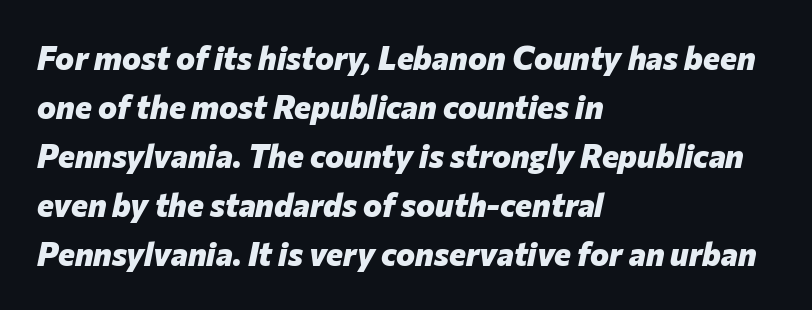
The image shows 32 px heavy type, italic (leaning right); set left-aligned, normal line spacing (1.53x), normal letter spacing, not underlined; low stroke contrast and a medium x-height.
